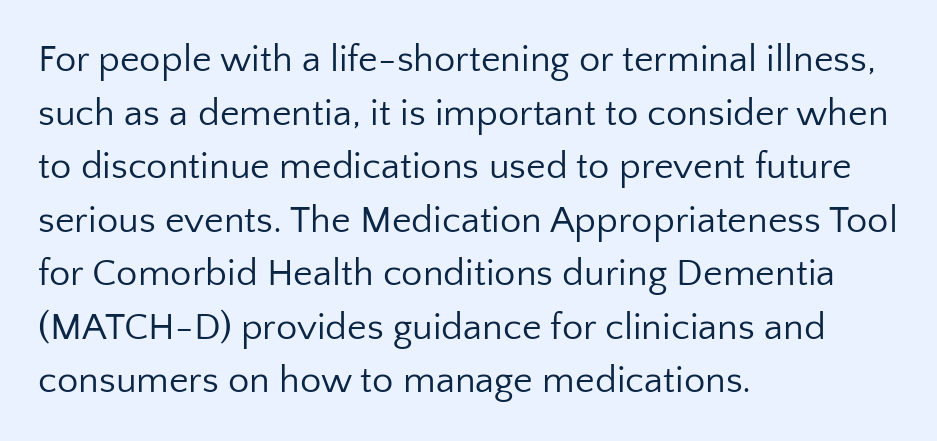
The image shows 38 px regular-weight sans-serif type, upright; set left-aligned, normal line spacing (1.41x), normal letter spacing, not underlined; low stroke contrast and a medium x-height.
